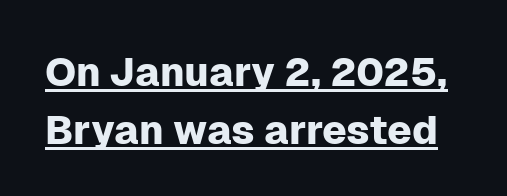
This rendering employs a face without finishing strokes, i.e., a sans-serif. The rendering uses the underline text-decoration. Standard letterfit; no display-style spreading of the glyphs. The specimen reads as upright at a glance. Looks like regular typesetting: each glyph gets only the width it needs. Students, observe: this is what conventionally led text looks like.
